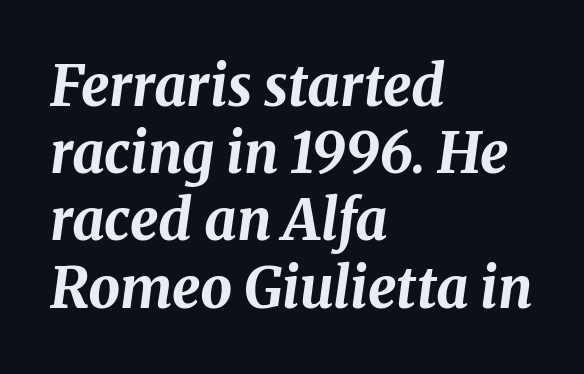
{"italic": "yes", "lean": "right", "slant_degrees": 8, "bold": "yes", "weight": "bold", "width": "normal", "stroke_contrast": "medium", "x_height": "medium", "monospaced": "no", "underline": "no", "align": "left", "line_spacing_ratio": 1.2, "letter_spacing": "normal", "letter_spacing_em": 0.0, "glyph_px": 56}
